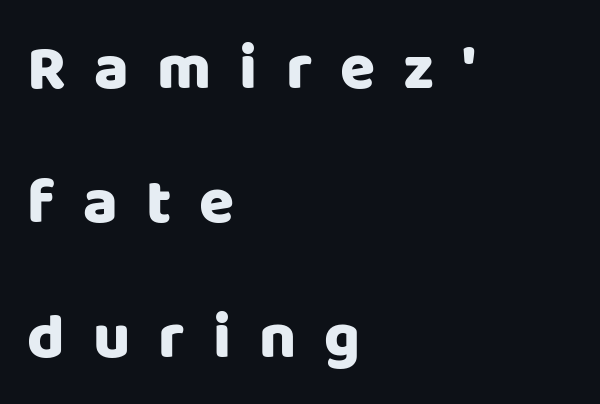
Q: Is the text italic (slanted)? A: No, it is upright.
Q: Is the typeface a serif or a sans-serif typeface? A: Sans-serif.
Q: Is the text underlined? A: No.
Q: How is the paragraph aligned? A: Left-aligned.
Q: Is the spacing between letters normal or unusually wide? A: Unusually wide.
Q: Is the spacing between lines tight, normal or loose? A: Loose.
Q: Width (condensed, normal, or wide)? A: Normal.
Q: Stroke contrast? A: Low.
Q: x-height? A: Large.
Q: Monospaced? A: No.
